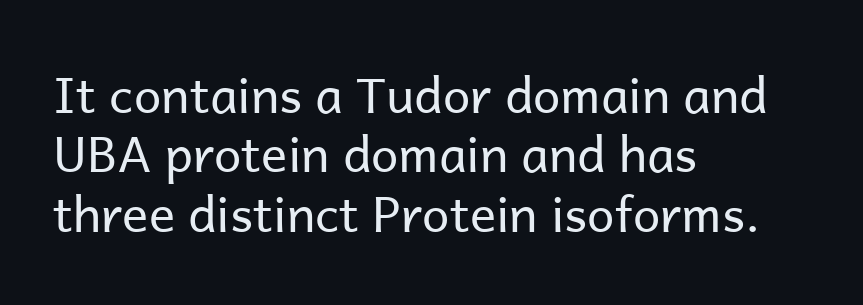
The image shows 49 px regular-weight sans-serif type, upright; set left-aligned, line spacing 1.21x, normal letter spacing, not underlined; low stroke contrast and a medium x-height.
